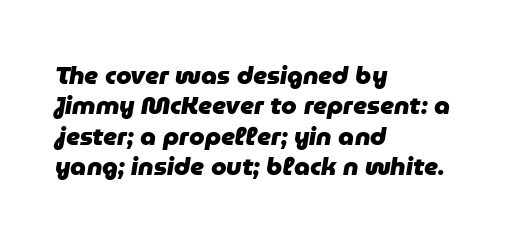
Q: Is the text bold? A: Yes.
Q: Is the text italic (slanted)? A: Yes, it leans right by about 9 degrees.
Q: Is the text underlined? A: No.
Q: How is the paragraph aligned? A: Left-aligned.
Q: Is the spacing between letters normal or unusually wide? A: Normal.
